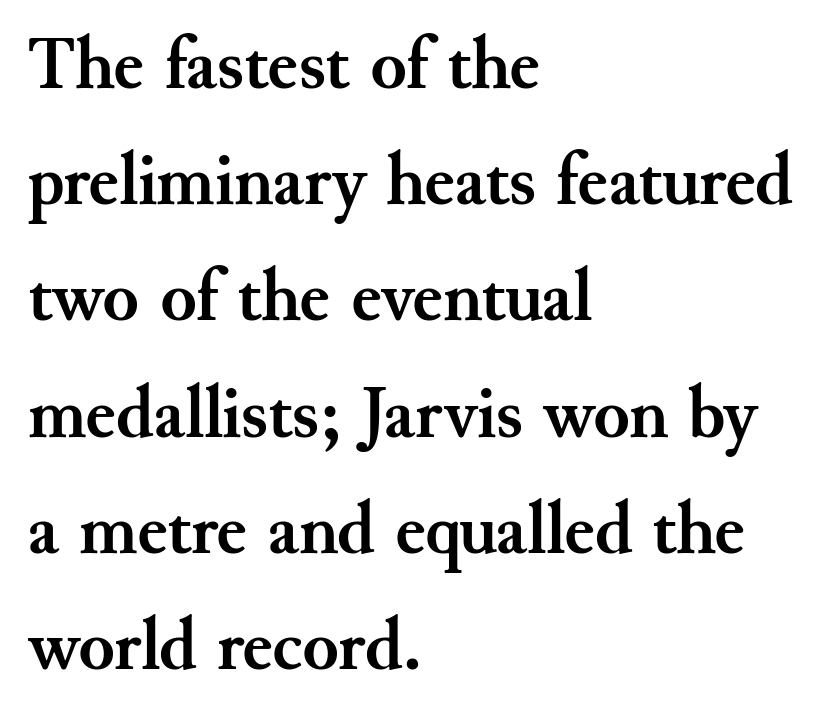
Q: Is the text bold? A: Yes.
Q: Is the text italic (slanted)? A: No, it is upright.
Q: Is the typeface a serif or a sans-serif typeface? A: Serif.
Q: Is the text underlined? A: No.
Q: How is the paragraph aligned? A: Left-aligned.
Q: Is the spacing between letters normal or unusually wide? A: Normal.
Q: Is the spacing between lines tight, normal or loose? A: Normal.
Q: Width (condensed, normal, or wide)? A: Normal.
Q: Stroke contrast? A: Medium.
Q: x-height? A: Small.
Q: Monospaced? A: No.
